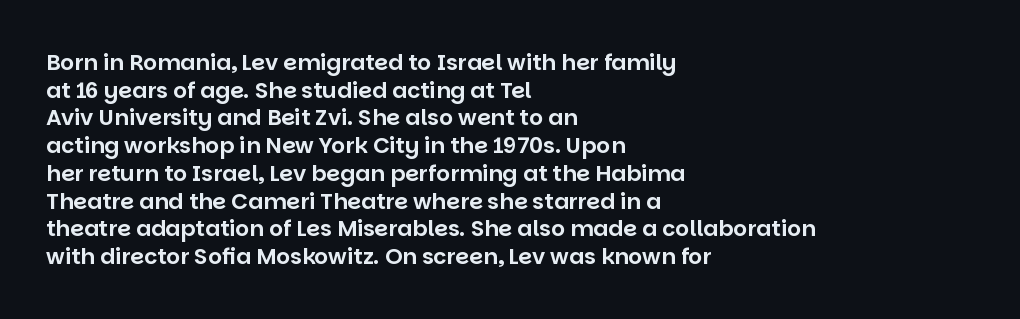
Regarding leading, the lines here are spaced in the standard way. The space beneath each line is pristine and unruled. Tracking value appears to be zero — textbook default spacing. The setting favours the left margin, as ordinary paragraphs usually do.
